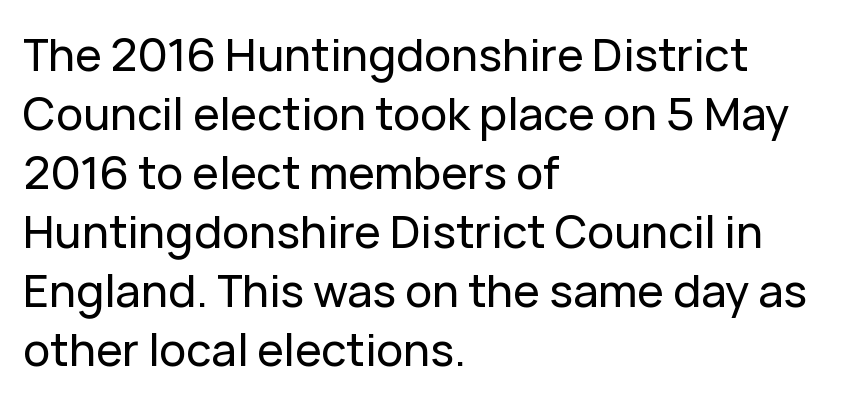
{"serif": "no", "italic": "no", "width": "normal", "stroke_contrast": "low", "x_height": "medium", "monospaced": "no", "underline": "no", "align": "left", "line_spacing": "normal", "line_spacing_ratio": 1.31, "letter_spacing": "normal", "letter_spacing_em": 0.0, "glyph_px": 45}
